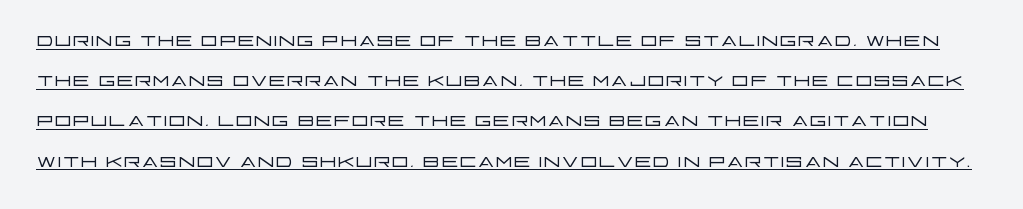
Is there any slant? The stems are plumb. The strokes are not fattened; the text isn't bold. This sample keeps an unexceptional amount of space between lines. These lines keep a tight, regular rhythm from letter to letter.
